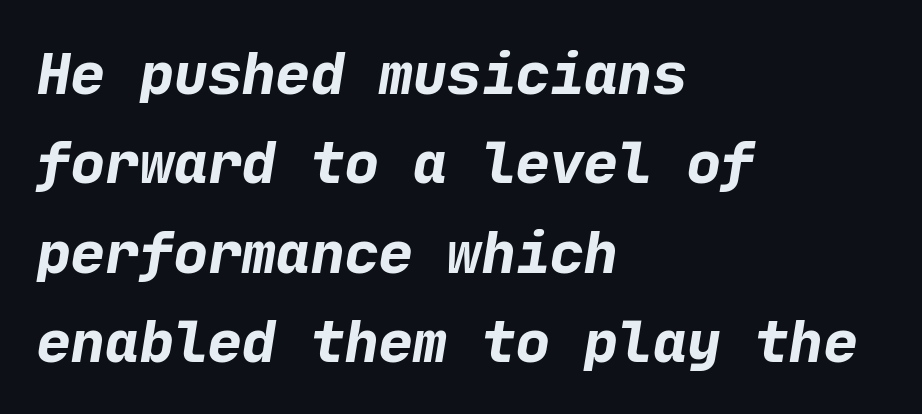
{"serif": "no", "bold": "yes", "weight": "bold", "width": "normal", "stroke_contrast": "low", "x_height": "medium", "underline": "no", "align": "left", "line_spacing": "normal", "line_spacing_ratio": 1.57, "letter_spacing": "normal", "letter_spacing_em": 0.0, "glyph_px": 57}
